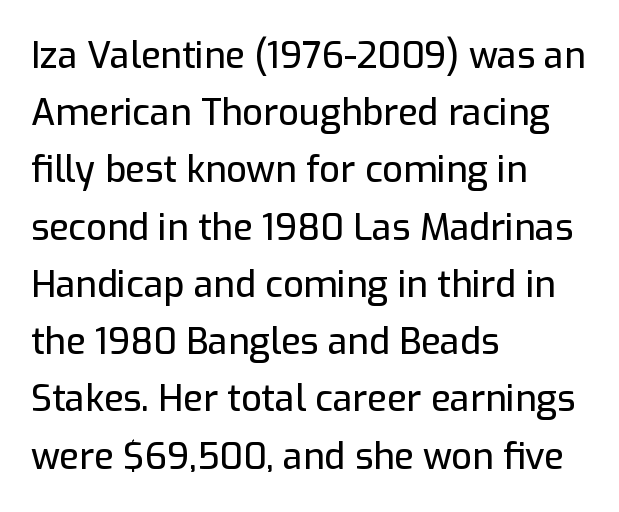
The image shows 36 px sans-serif type, upright; set left-aligned, normal line spacing (1.59x), normal letter spacing, not underlined; low stroke contrast and a medium x-height.
